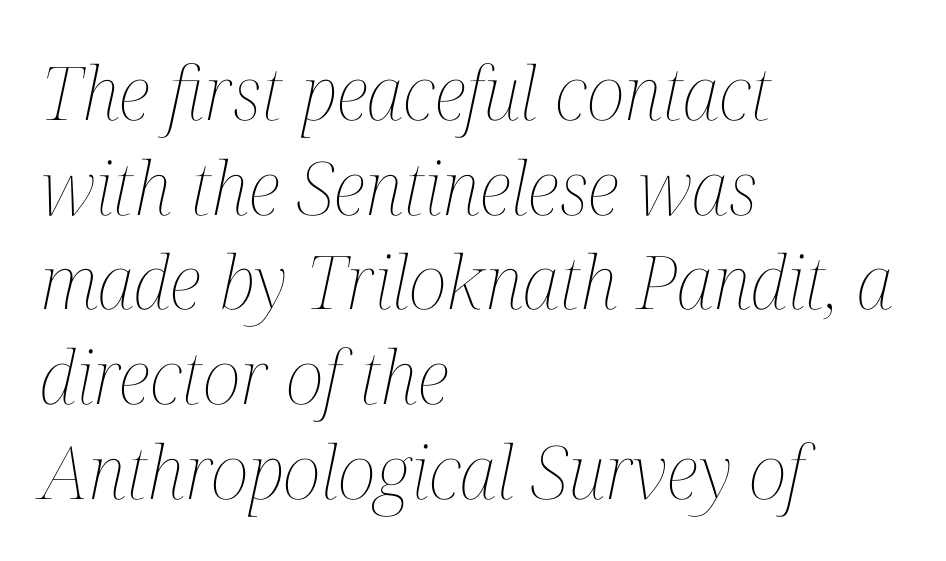
Q: Is the text bold? A: No.
Q: Is the text italic (slanted)? A: Yes, it leans right by about 12 degrees.
Q: Is the text underlined? A: No.
Q: How is the paragraph aligned? A: Left-aligned.
Q: Is the spacing between letters normal or unusually wide? A: Normal.
Q: Is the spacing between lines tight, normal or loose? A: Normal.
Q: Width (condensed, normal, or wide)? A: Condensed.
Q: Stroke contrast? A: Medium.
Q: x-height? A: Medium.
Q: Monospaced? A: No.
